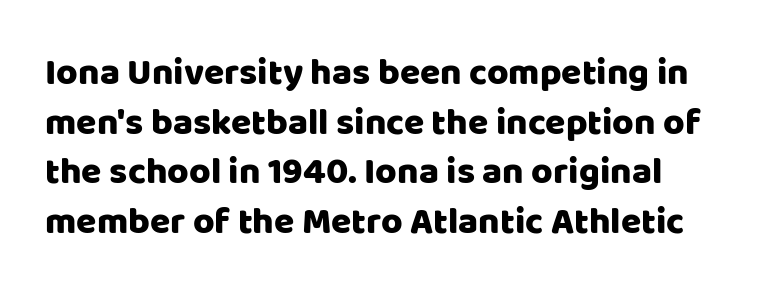
The image shows 37 px sans-serif type, upright; set normal line spacing (1.34x), normal letter spacing, not underlined; low stroke contrast and a large x-height.
